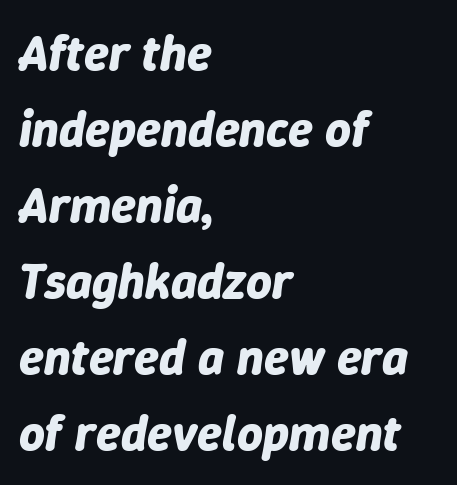
Q: Is the text bold? A: Yes.
Q: Is the text italic (slanted)? A: Yes, it leans right by about 9 degrees.
Q: Is the text underlined? A: No.
Q: How is the paragraph aligned? A: Left-aligned.
Q: Is the spacing between letters normal or unusually wide? A: Normal.
Q: Is the spacing between lines tight, normal or loose? A: Normal.
Q: Width (condensed, normal, or wide)? A: Normal.
Q: Stroke contrast? A: Low.
Q: x-height? A: Medium.
Q: Monospaced? A: No.
